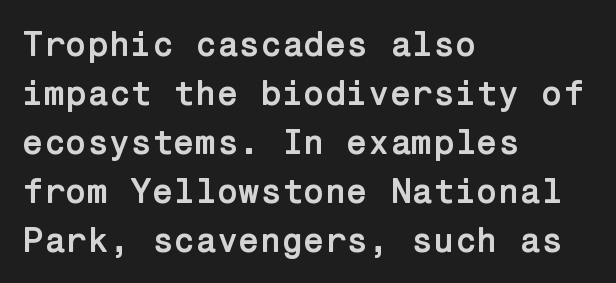
Q: Is the text bold? A: Yes.
Q: Is the text italic (slanted)? A: No, it is upright.
Q: Is the typeface a serif or a sans-serif typeface? A: Sans-serif.
Q: Is the text underlined? A: No.
Q: How is the paragraph aligned? A: Left-aligned.
Q: Is the spacing between letters normal or unusually wide? A: Normal.
Q: Is the spacing between lines tight, normal or loose? A: Normal.
Q: Width (condensed, normal, or wide)? A: Normal.
Q: Stroke contrast? A: Low.
Q: x-height? A: Medium.
